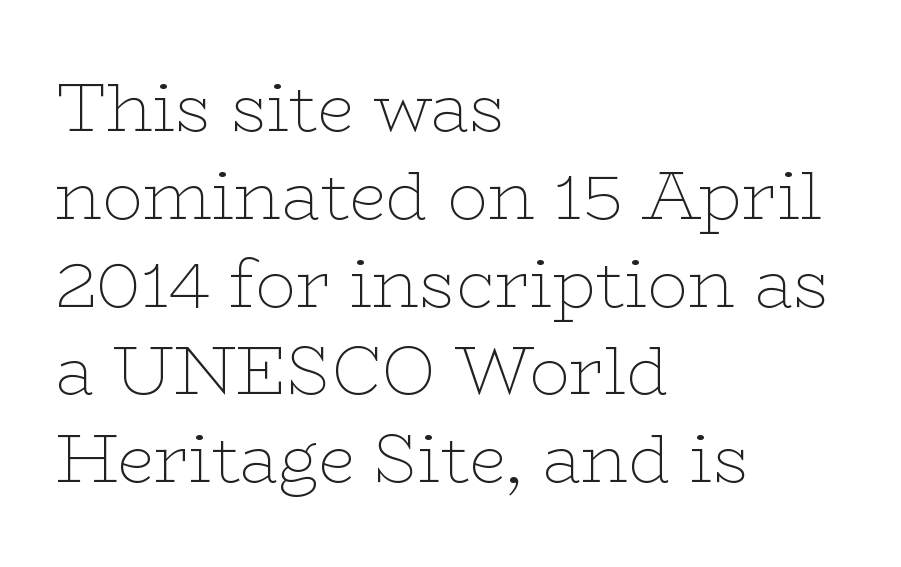
{"serif": "yes", "italic": "no", "bold": "no", "weight": "thin", "width": "wide", "stroke_contrast": "low", "x_height": "medium", "monospaced": "no", "underline": "no", "align": "left", "line_spacing": "normal", "line_spacing_ratio": 1.31, "letter_spacing": "normal", "letter_spacing_em": 0.0, "glyph_px": 67}
